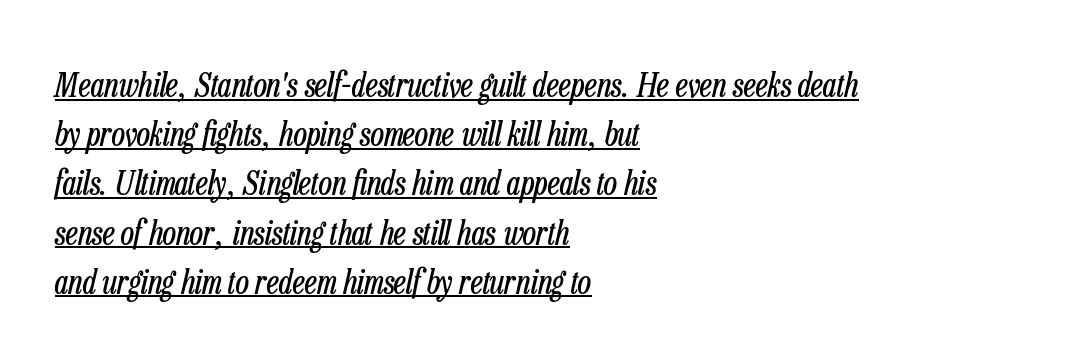
{"italic": "yes", "lean": "right", "slant_degrees": 13, "bold": "no", "weight": "regular", "width": "condensed", "stroke_contrast": "low", "x_height": "medium", "monospaced": "no", "underline": "yes", "align": "left", "line_spacing": "normal", "line_spacing_ratio": 1.49, "letter_spacing": "normal", "letter_spacing_em": 0.0, "glyph_px": 33}
